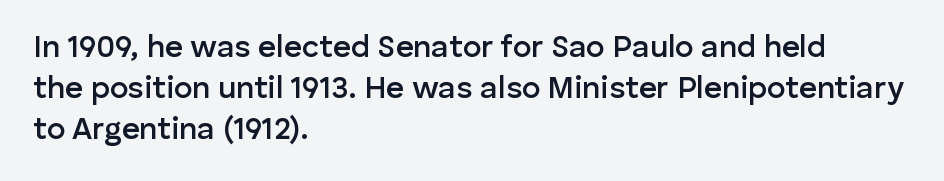
{"serif": "no", "italic": "no", "bold": "semi", "weight": "semibold", "width": "normal", "stroke_contrast": "low", "x_height": "medium", "monospaced": "no", "underline": "no", "align": "left", "line_spacing": "normal", "line_spacing_ratio": 1.33, "letter_spacing": "normal", "letter_spacing_em": 0.0, "glyph_px": 31}
